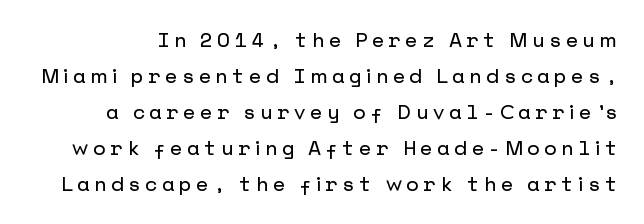
The image shows 20 px text type, upright; set line spacing 1.8x, unusually wide letter spacing (+0.23 em), not underlined.
